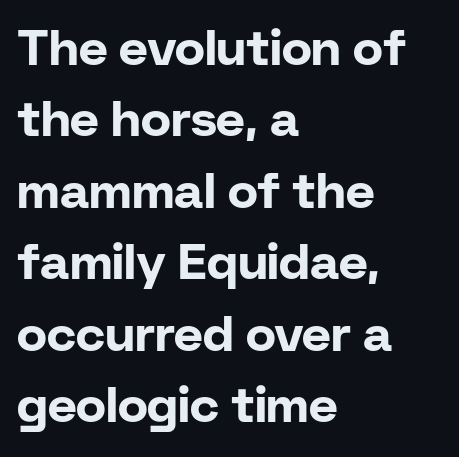
Q: Is the text bold? A: Yes.
Q: Is the text italic (slanted)? A: No, it is upright.
Q: Is the typeface a serif or a sans-serif typeface? A: Sans-serif.
Q: Is the text underlined? A: No.
Q: How is the paragraph aligned? A: Left-aligned.
Q: Is the spacing between letters normal or unusually wide? A: Normal.
Q: Is the spacing between lines tight, normal or loose? A: Normal.
Q: Width (condensed, normal, or wide)? A: Normal.
Q: Stroke contrast? A: Low.
Q: x-height? A: Medium.
Q: Monospaced? A: No.
